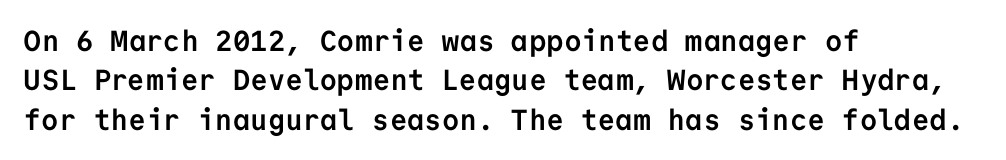
Stroke terminals: plain, sans-serif. Ordinary non-slanted type is in use. Horizontal alignment here is leftward, the default for most running prose. The strokes are fattened all the way to bold. Descenders are the only things crossing below the line.
